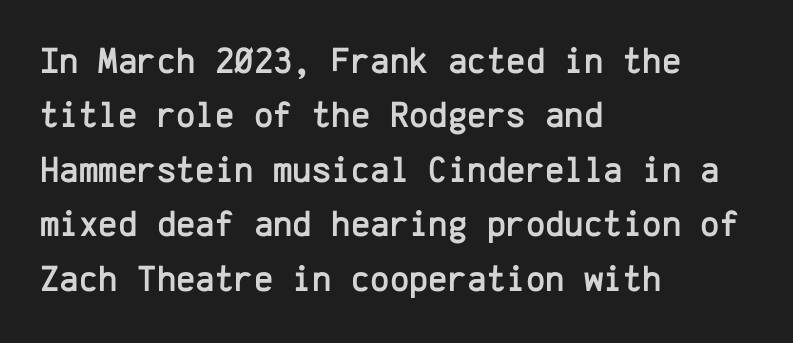
{"serif": "no", "italic": "no", "width": "normal", "stroke_contrast": "low", "x_height": "medium", "monospaced": "yes", "underline": "no", "align": "left", "line_spacing": "normal", "line_spacing_ratio": 1.47, "letter_spacing": "normal", "letter_spacing_em": 0.0, "glyph_px": 37}
